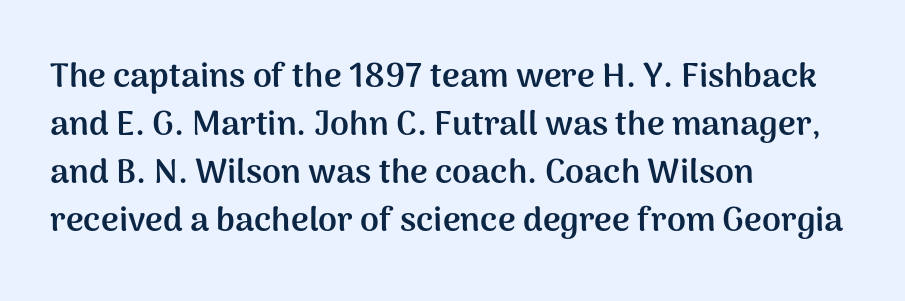
The image shows 34 px semibold sans-serif type, upright; set left-aligned, normal line spacing (1.41x), normal letter spacing, not underlined; medium stroke contrast and a medium x-height.
